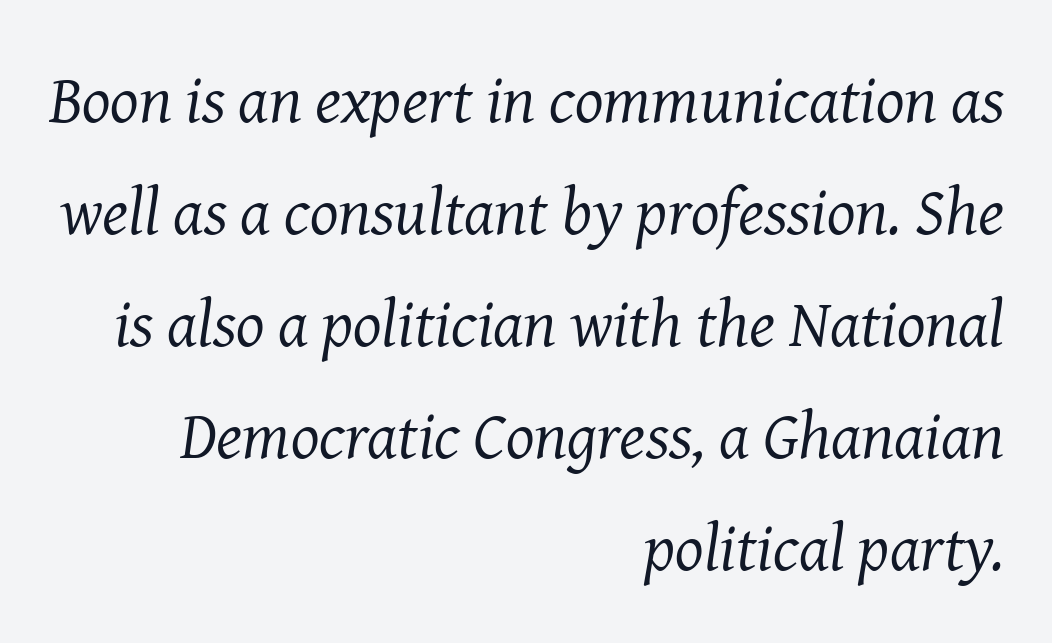
The image shows 67 px regular-weight serif type, italic (leaning right); set right-aligned, normal line spacing (1.67x), normal letter spacing, not underlined; medium stroke contrast and a medium x-height.
